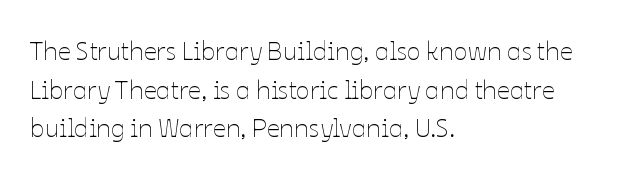
Q: Is the text bold? A: No.
Q: Is the text italic (slanted)? A: No, it is upright.
Q: Is the text underlined? A: No.
Q: How is the paragraph aligned? A: Left-aligned.
Q: Is the spacing between letters normal or unusually wide? A: Normal.
Q: Is the spacing between lines tight, normal or loose? A: Normal.
